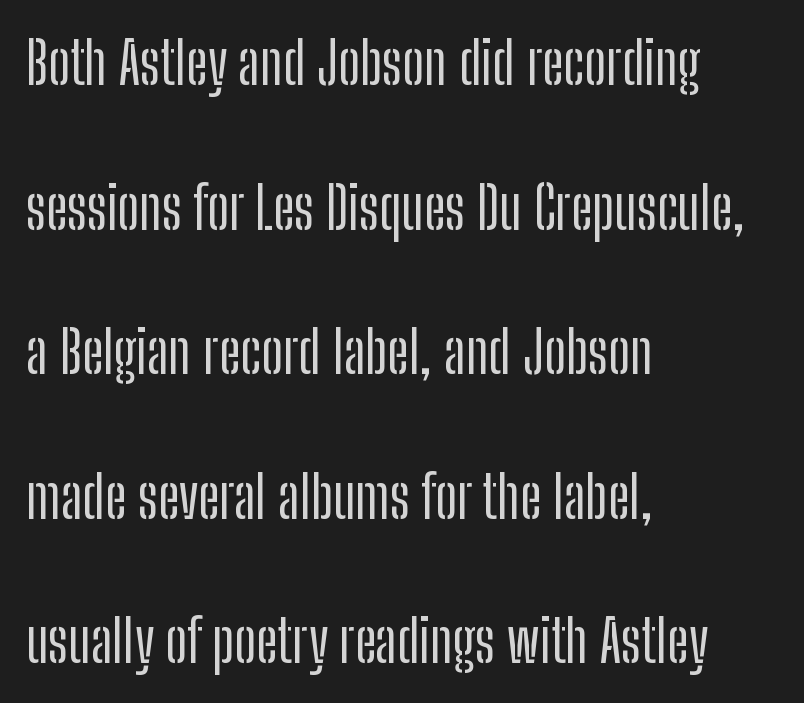
Quick note: interline space is abundant. I'd call this a sans setting — the letters go barefoot. A student would call this left alignment; a typographer would say flush left, rag right. The face used here is rendered with its standard letterfit. These lines are rendered in a variable-pitch font. Is there any slant? The stems are plumb.
